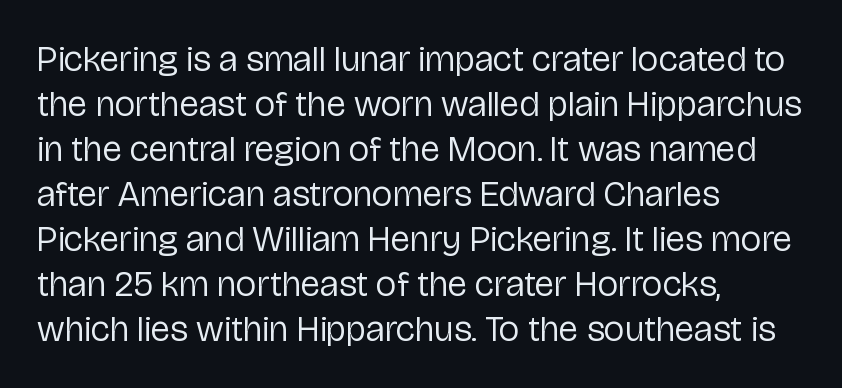
Q: Is the text bold? A: No.
Q: Is the text italic (slanted)? A: No, it is upright.
Q: Is the typeface a serif or a sans-serif typeface? A: Sans-serif.
Q: Is the text underlined? A: No.
Q: How is the paragraph aligned? A: Left-aligned.
Q: Is the spacing between letters normal or unusually wide? A: Normal.
Q: Is the spacing between lines tight, normal or loose? A: Normal.
Q: Width (condensed, normal, or wide)? A: Normal.
Q: Stroke contrast? A: Low.
Q: x-height? A: Medium.
Q: Monospaced? A: No.
